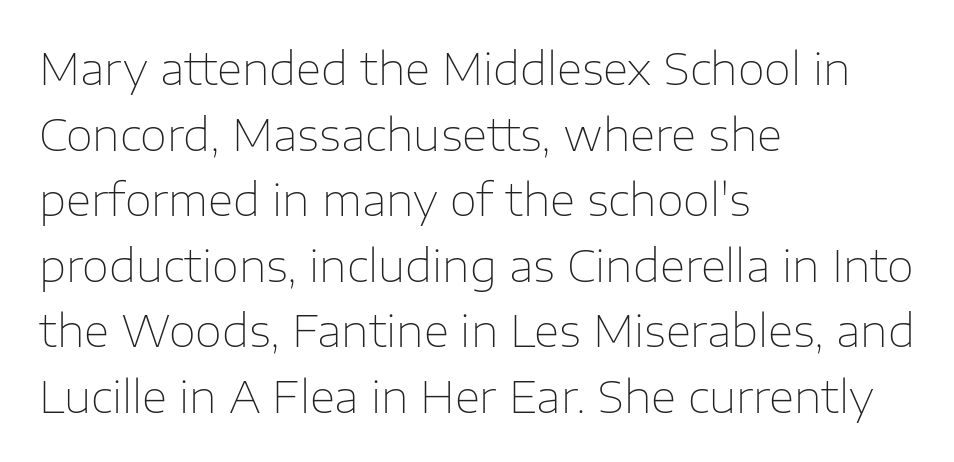
{"serif": "no", "italic": "no", "bold": "no", "weight": "thin", "width": "normal", "stroke_contrast": "low", "x_height": "medium", "monospaced": "no", "underline": "no", "align": "left", "line_spacing": "normal", "line_spacing_ratio": 1.49, "letter_spacing": "normal", "letter_spacing_em": 0.0, "glyph_px": 44}
